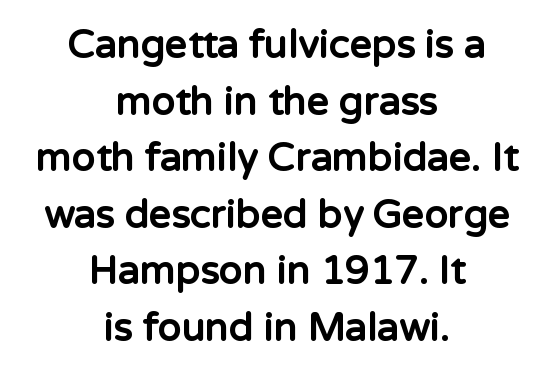
The rendering uses natural spacing where letterforms have individual widths. The lettering holds an erect, upright posture throughout. Regarding leading, the lines here are spaced in the standard way. The passage shown is not underscored anywhere.
